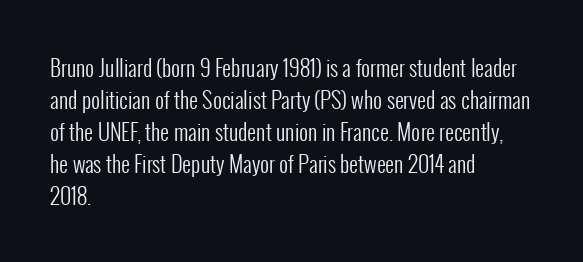
The image shows 22 px text type, upright; set left-aligned, normal line spacing (1.45x), normal letter spacing, not underlined.
